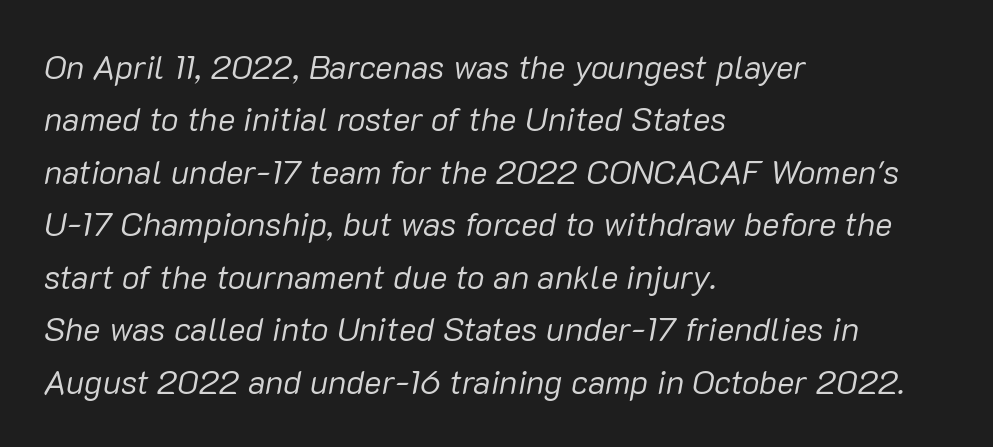
Default kerning and tracking; the words read as compact shapes. Do the characters align in a grid? No, the font is proportional. Whoever set this chose a conventional vertical rhythm. The compositor pushed each line to the left boundary.
